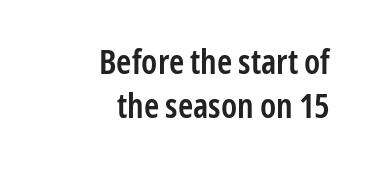
{"serif": "no", "italic": "no", "bold": "semi", "weight": "semibold", "width": "condensed", "stroke_contrast": "low", "x_height": "medium", "monospaced": "no", "underline": "no", "align": "right", "line_spacing": "normal", "line_spacing_ratio": 1.28, "letter_spacing": "normal", "letter_spacing_em": 0.0, "glyph_px": 34}
